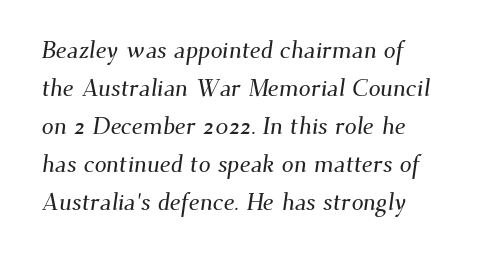
The image shows 24 px text type; set normal line spacing (1.58x), normal letter spacing, not underlined.
